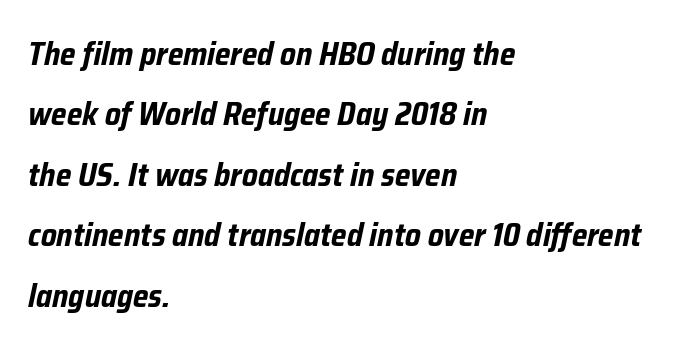
Do the characters align in a grid? No, the font is proportional. Short note: letters normally spaced. Visually the block forms a straight wall on the left and a jagged coastline on the right. Yep, that's italic — everything's leaning. Lines of text with bare space underneath.
